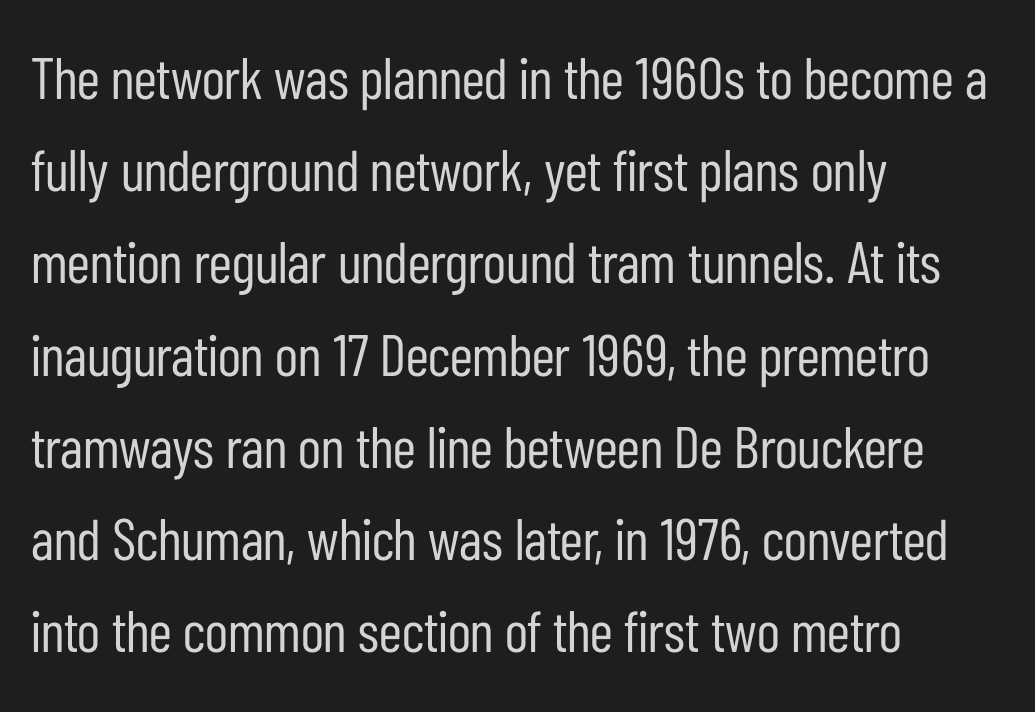
The image shows 58 px regular-weight, condensed sans-serif type, upright; set left-aligned, normal line spacing (1.59x), normal letter spacing, not underlined; low stroke contrast and a medium x-height.
